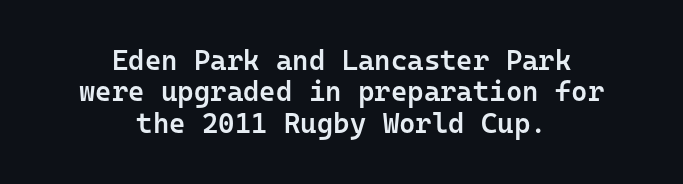
It's the straight-up-and-down kind of type. Monospaced: the letters line up in strict vertical columns. The baseline area is clear. What stands out about the letter spacing? Nothing — it is the standard amount.
